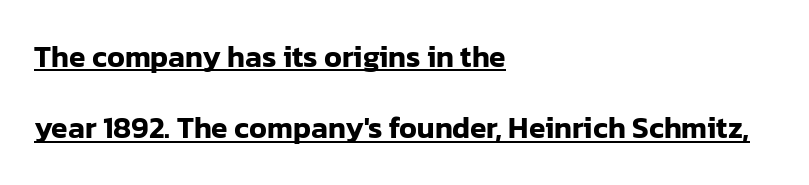
{"serif": "no", "italic": "no", "width": "normal", "stroke_contrast": "low", "x_height": "medium", "monospaced": "no", "underline": "yes", "align": "left", "line_spacing": "loose", "line_spacing_ratio": 2.38, "letter_spacing": "normal", "letter_spacing_em": 0.0, "glyph_px": 30}
